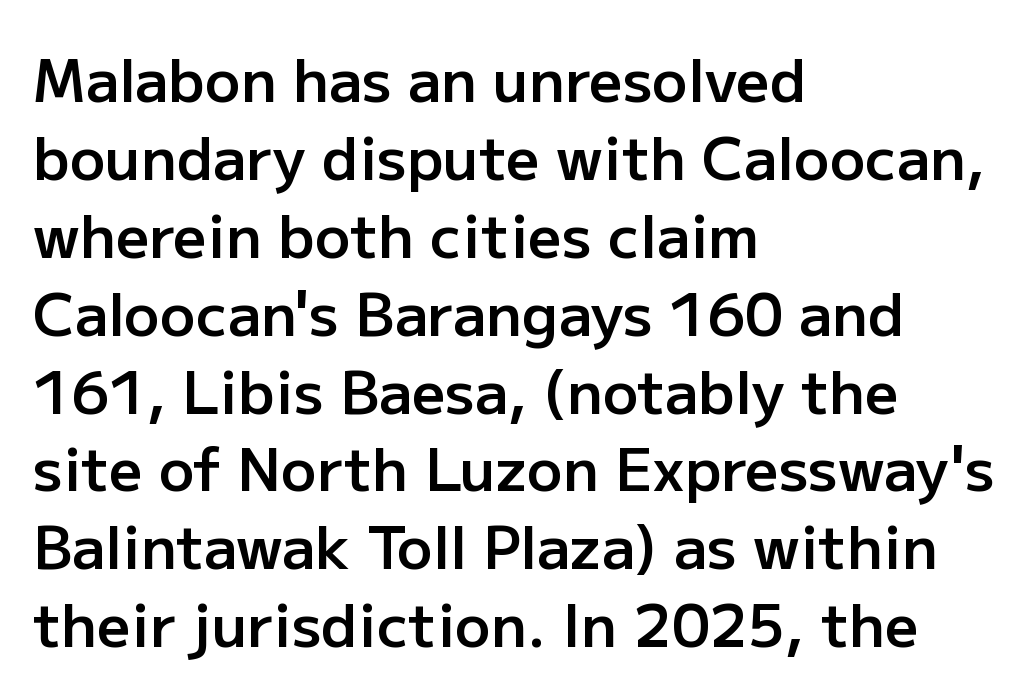
Q: Is the text bold? A: Semi-bold.
Q: Is the text italic (slanted)? A: No, it is upright.
Q: Is the typeface a serif or a sans-serif typeface? A: Sans-serif.
Q: Is the text underlined? A: No.
Q: How is the paragraph aligned? A: Left-aligned.
Q: Is the spacing between letters normal or unusually wide? A: Normal.
Q: Is the spacing between lines tight, normal or loose? A: Normal.
Q: Width (condensed, normal, or wide)? A: Normal.
Q: Stroke contrast? A: Low.
Q: x-height? A: Medium.
Q: Monospaced? A: No.
